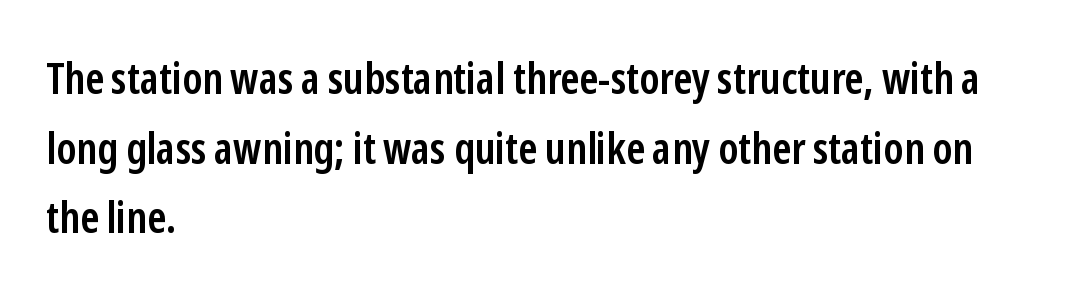
{"serif": "no", "italic": "no", "bold": "semi", "weight": "semibold", "width": "condensed", "stroke_contrast": "low", "x_height": "medium", "monospaced": "no", "underline": "no", "align": "left", "line_spacing": "normal", "line_spacing_ratio": 1.58, "letter_spacing": "normal", "letter_spacing_em": 0.0, "glyph_px": 44}
